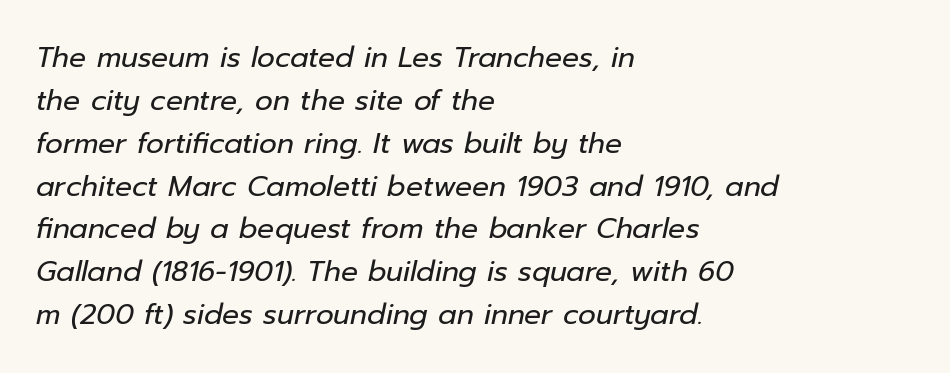
Q: Is the text bold? A: No.
Q: Is the text italic (slanted)? A: Yes, it leans right by about 12 degrees.
Q: Is the text underlined? A: No.
Q: How is the paragraph aligned? A: Left-aligned.
Q: Is the spacing between letters normal or unusually wide? A: Normal.
Q: Is the spacing between lines tight, normal or loose? A: Normal.
Q: Width (condensed, normal, or wide)? A: Normal.
Q: Stroke contrast? A: Low.
Q: x-height? A: Medium.
Q: Monospaced? A: No.
